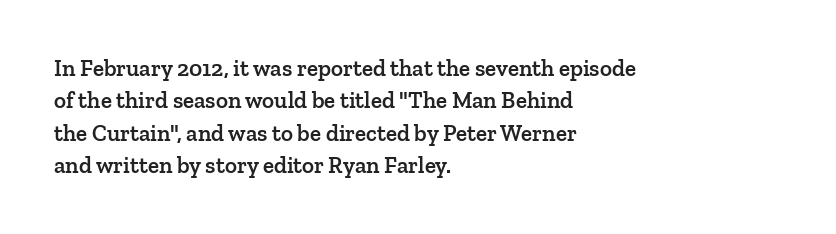
Compared with typical body copy, the letter spacing here is the same. The ragged edge is on the right, which tells us the setting is flush left. The line-height multiplier appears to be the usual default. Is the type bold? Partly — it's a semibold, heavier than regular but not fully bold. Style check: upright.
